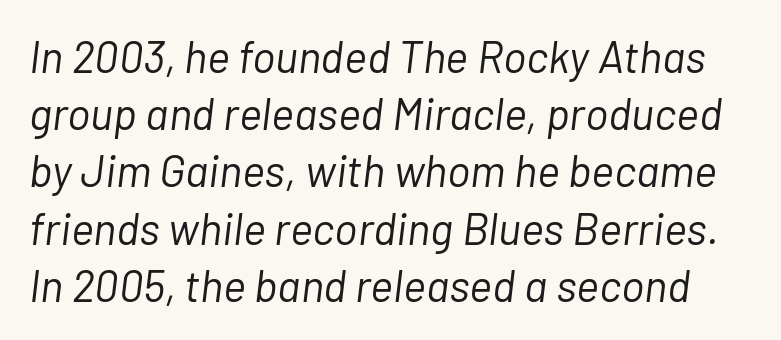
Italic? Definitely — the glyphs are oblique. The block of text has a typical density, with ordinary space between rows. Looks like regular typesetting: each glyph gets only the width it needs. The face used here is rendered with its standard letterfit. Nobody drew a line under any word here. Heft: none added — not bold.
